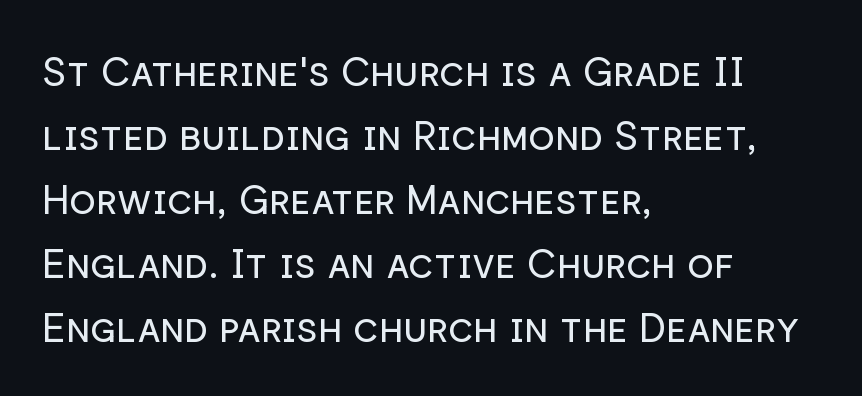
The image shows 40 px regular-weight sans-serif type, upright; set left-aligned, normal line spacing (1.6x), normal letter spacing, not underlined; low stroke contrast and a medium x-height.
